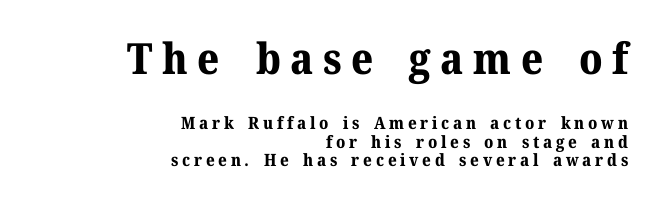
{"serif": "yes", "italic": "no", "bold": "yes", "weight": "bold", "width": "normal", "stroke_contrast": "medium", "x_height": "medium", "monospaced": "no", "underline": "no", "align": "right", "line_spacing": "tight", "line_spacing_ratio": 1.09, "letter_spacing": "wide", "letter_spacing_em": 0.22, "larger_block": "first", "size_ratio": 2.53, "glyph_px": 43}
